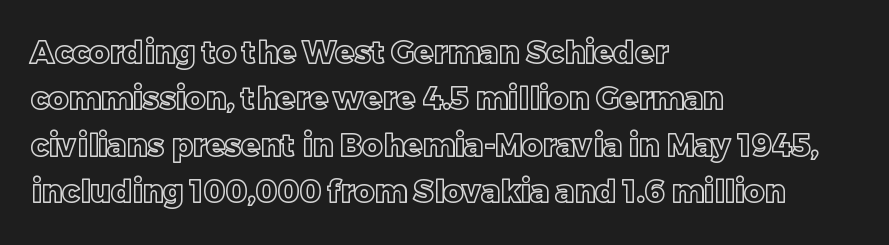
Q: Is the text italic (slanted)? A: No, it is upright.
Q: Is the text underlined? A: No.
Q: How is the paragraph aligned? A: Left-aligned.
Q: Is the spacing between letters normal or unusually wide? A: Normal.
Q: Is the spacing between lines tight, normal or loose? A: Normal.
Q: Width (condensed, normal, or wide)? A: Normal.
Q: x-height? A: Large.
Q: Monospaced? A: No.
